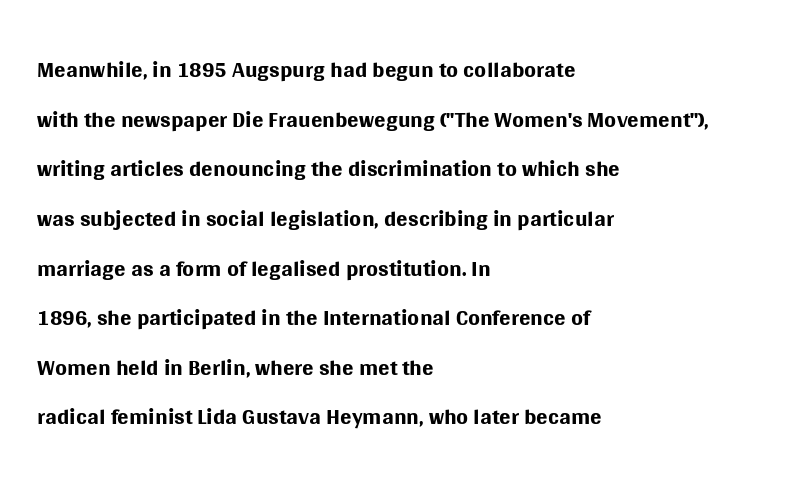
The font family rendered here belongs to the sans-serif group. You can tell it's not italic because the verticals are truly vertical. Just letters on the line, the space beneath them empty. How are the letters spaced? Ordinarily, with no added tracking.
